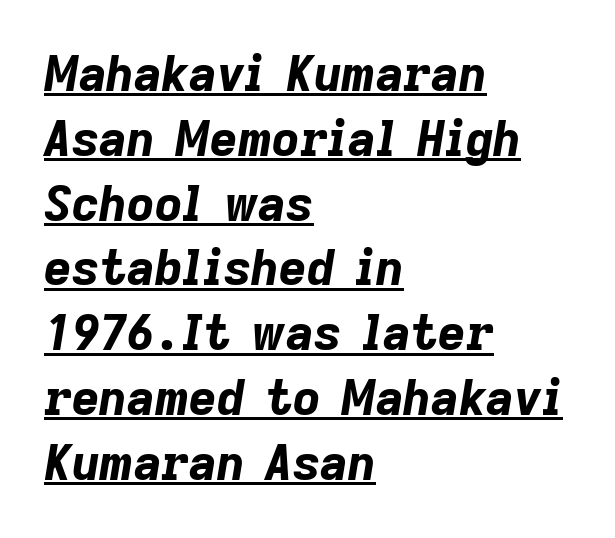
The image shows 48 px bold type, italic (leaning right); set left-aligned, normal line spacing (1.35x), normal letter spacing, underlined; low stroke contrast and a medium x-height.
